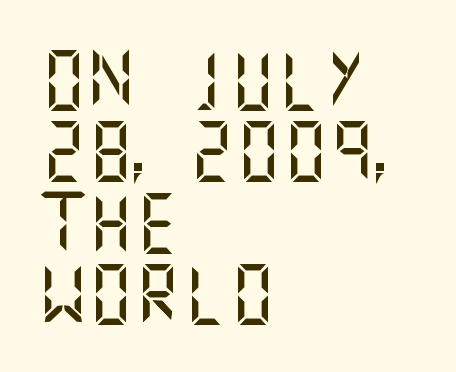
The image shows 59 px sans-serif type, upright; set left-aligned, line spacing 1.21x, normal letter spacing, not underlined; medium stroke contrast and a large x-height.
